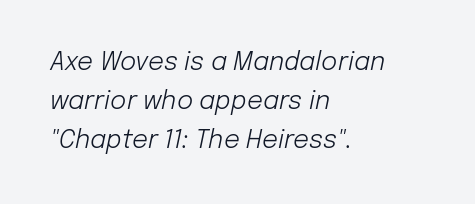
{"italic": "yes", "lean": "right", "slant_degrees": 12, "bold": "no", "underline": "no", "align": "left", "line_spacing": "normal", "line_spacing_ratio": 1.56, "letter_spacing": "normal", "letter_spacing_em": 0.0, "glyph_px": 25}
